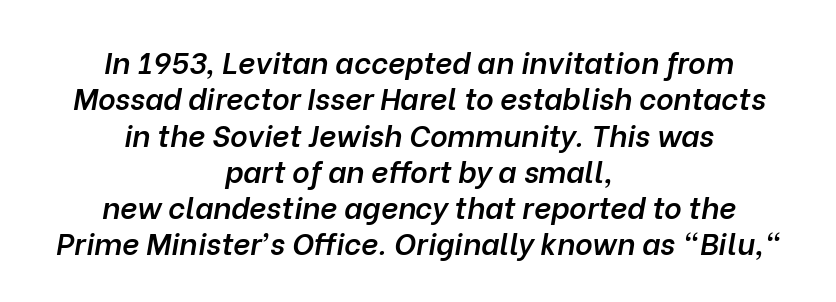
Horizontally, the lines are justified to the midpoint only. The rendering uses natural spacing where letterforms have individual widths. Short note: letters normally spaced. Does the lettering tilt? It does — this is italic. These lines carry some extra weight — a demibold, not a full bold.
